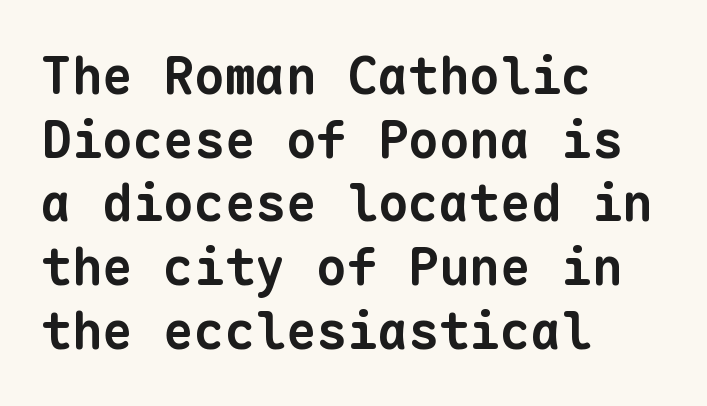
The image shows 51 px bold sans-serif type, monospaced; set left-aligned, normal line spacing (1.25x), normal letter spacing, not underlined; low stroke contrast and a medium x-height.
